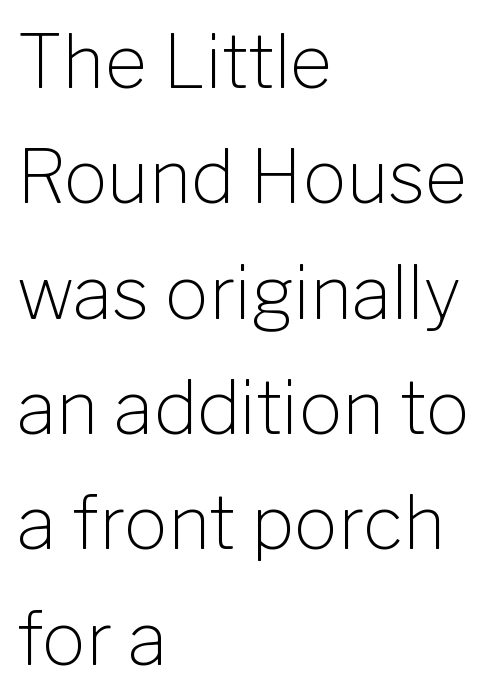
Note: no serifs on the glyphs. Is this a fixed-width face? No — the glyphs have proportional, varying widths. Standard letterfit; no display-style spreading of the glyphs. Students, observe: this is what conventionally led text looks like. Underline: absent.
